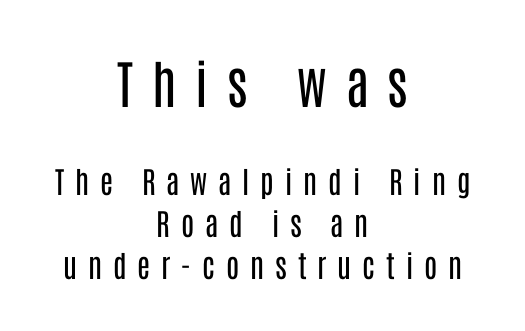
The image shows 52 px regular-weight, condensed sans-serif type, upright; set centered, normal line spacing (1.4x), unusually wide letter spacing (+0.36 em), not underlined; the first (top) block is 1.73x larger; low stroke contrast and a large x-height.
